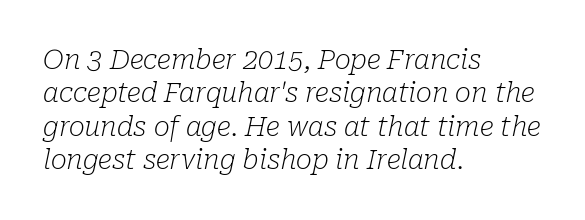
The font is comparable to plain body text, perhaps lighter. Nothing unusual about the tracking: characters are spaced as the font intends. Horizontally, the lines are justified to the leading edge only. The specimen omits any rule beneath the text block's lines. A typesetter would mark this as italic.
